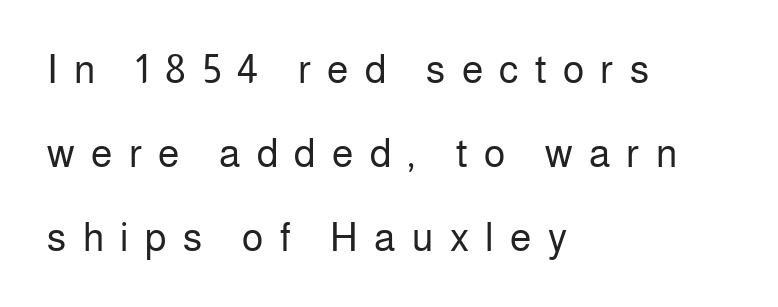
{"serif": "no", "italic": "no", "bold": "no", "weight": "regular", "width": "normal", "stroke_contrast": "low", "x_height": "medium", "monospaced": "no", "underline": "no", "align": "left", "line_spacing": "loose", "line_spacing_ratio": 2.15, "letter_spacing": "wide", "letter_spacing_em": 0.42, "glyph_px": 39}
